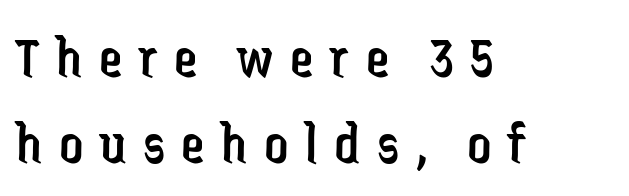
Q: Is the text bold? A: No.
Q: Is the text italic (slanted)? A: No, it is upright.
Q: Is the typeface a serif or a sans-serif typeface? A: Sans-serif.
Q: Is the text underlined? A: No.
Q: How is the paragraph aligned? A: Left-aligned.
Q: Is the spacing between letters normal or unusually wide? A: Unusually wide.
Q: Is the spacing between lines tight, normal or loose? A: Normal.
Q: Width (condensed, normal, or wide)? A: Condensed.
Q: Stroke contrast? A: Low.
Q: x-height? A: Medium.
Q: Monospaced? A: No.
